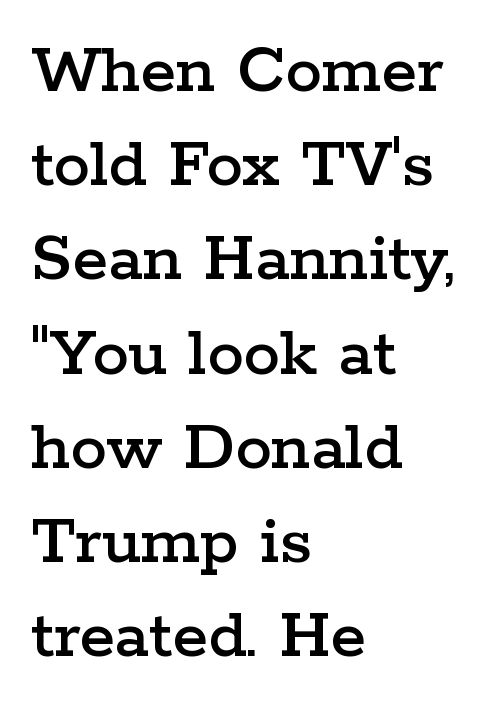
Q: Is the text italic (slanted)? A: No, it is upright.
Q: Is the typeface a serif or a sans-serif typeface? A: Serif.
Q: Is the text underlined? A: No.
Q: How is the paragraph aligned? A: Left-aligned.
Q: Is the spacing between letters normal or unusually wide? A: Normal.
Q: Is the spacing between lines tight, normal or loose? A: Normal.
Q: Width (condensed, normal, or wide)? A: Wide.
Q: Stroke contrast? A: Low.
Q: x-height? A: Medium.
Q: Monospaced? A: No.
